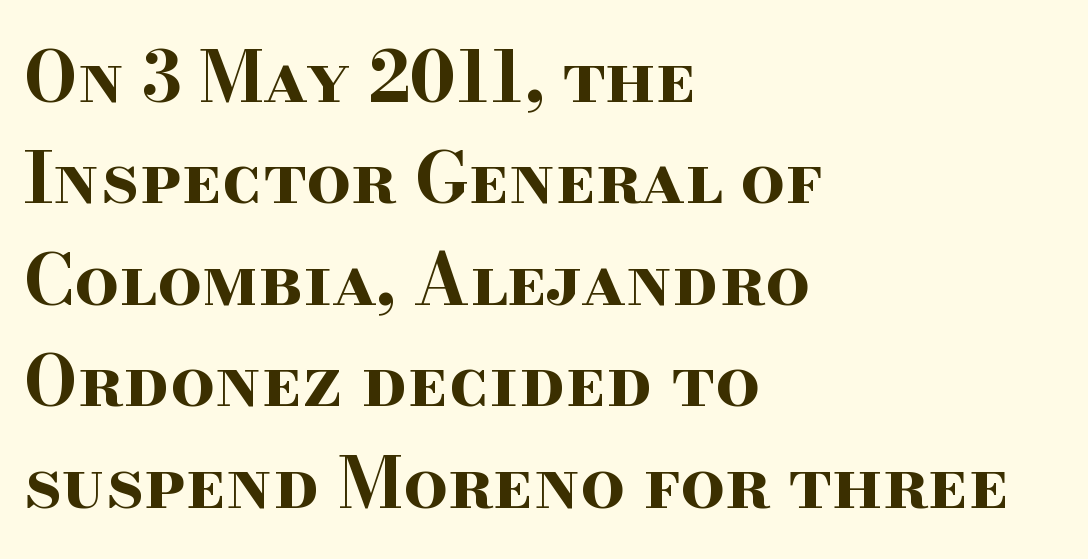
Q: Is the text bold? A: Yes.
Q: Is the text italic (slanted)? A: No, it is upright.
Q: Is the typeface a serif or a sans-serif typeface? A: Serif.
Q: Is the text underlined? A: No.
Q: How is the paragraph aligned? A: Left-aligned.
Q: Is the spacing between letters normal or unusually wide? A: Normal.
Q: Is the spacing between lines tight, normal or loose? A: Normal.
Q: Width (condensed, normal, or wide)? A: Wide.
Q: Stroke contrast? A: High.
Q: x-height? A: Small.
Q: Monospaced? A: No.
